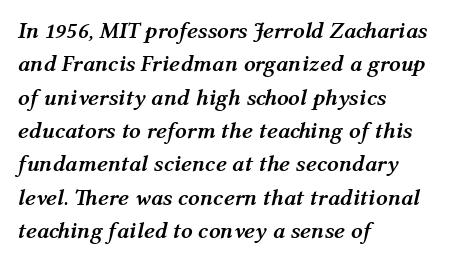
The lines sit at an ordinary, default distance from one another. Pretty heavy lettering here — definitely bold. Inter-character spacing is left at the font's built-in metrics. Underlining? Definitely not there. Short and long lines alike share a common starting point at left. Slanted lettering throughout.
